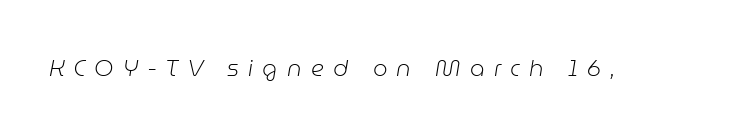
The image shows 23 px text type, italic (leaning right); set unusually wide letter spacing (+0.4 em), not underlined.
